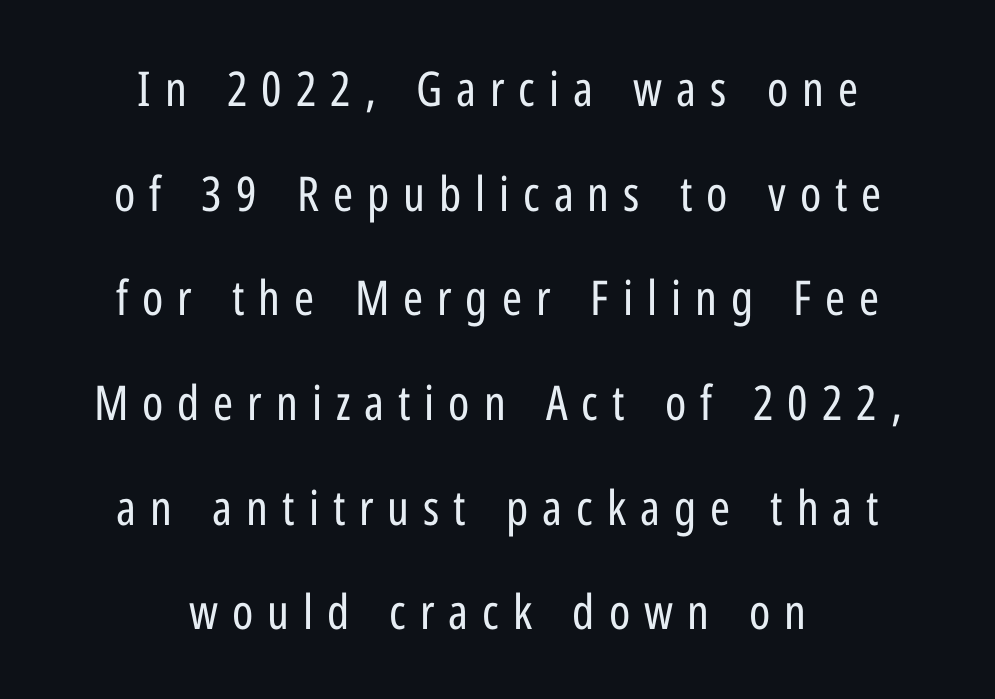
{"serif": "no", "italic": "no", "bold": "no", "weight": "regular", "width": "condensed", "stroke_contrast": "low", "x_height": "medium", "monospaced": "no", "underline": "no", "align": "center", "line_spacing": "loose", "line_spacing_ratio": 2.18, "letter_spacing": "wide", "letter_spacing_em": 0.29, "glyph_px": 48}
